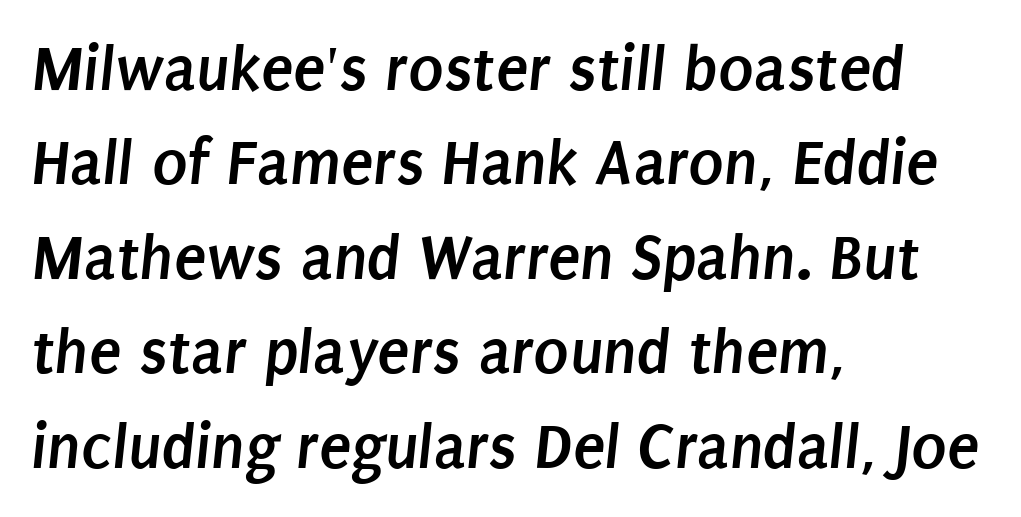
{"serif": "no", "bold": "yes", "weight": "semibold", "width": "condensed", "stroke_contrast": "low", "x_height": "large", "monospaced": "no", "underline": "no", "align": "left", "line_spacing": "normal", "line_spacing_ratio": 1.43, "letter_spacing": "normal", "letter_spacing_em": 0.0, "glyph_px": 66}
